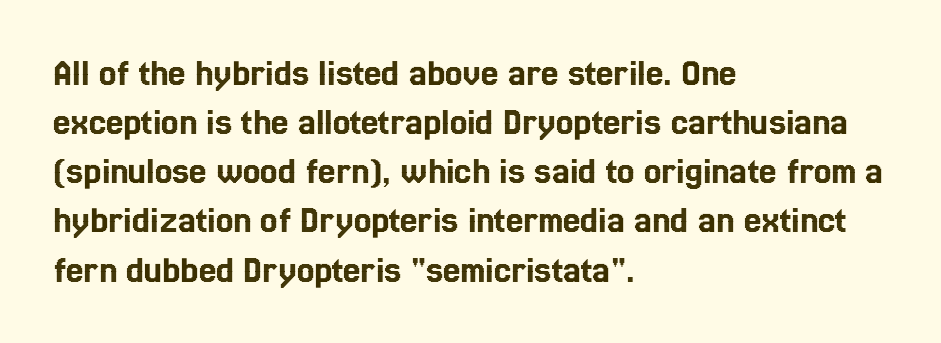
Q: Is the text italic (slanted)? A: No, it is upright.
Q: Is the text underlined? A: No.
Q: How is the paragraph aligned? A: Left-aligned.
Q: Is the spacing between letters normal or unusually wide? A: Normal.
Q: Is the spacing between lines tight, normal or loose? A: Normal.
Q: Width (condensed, normal, or wide)? A: Condensed.
Q: x-height? A: Medium.
Q: Monospaced? A: No.
